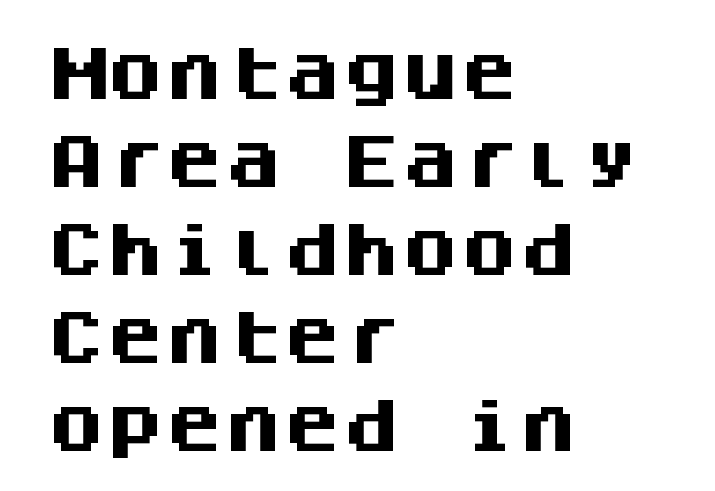
There is no visible air inserted between adjacent glyphs. Style check: upright. Note the uniform advance width — an 'i' takes as much space as an 'm'. The passage is arranged the way most books set body copy — flush left.
